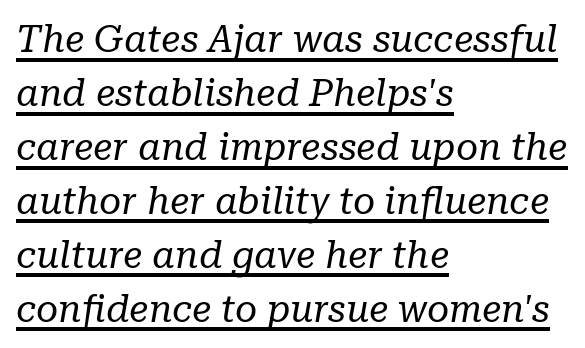
{"serif": "yes", "italic": "yes", "lean": "right", "slant_degrees": 10, "bold": "no", "weight": "regular", "width": "normal", "stroke_contrast": "low", "x_height": "medium", "monospaced": "no", "underline": "yes", "align": "left", "line_spacing": "normal", "line_spacing_ratio": 1.42, "letter_spacing": "normal", "letter_spacing_em": 0.0, "glyph_px": 38}
